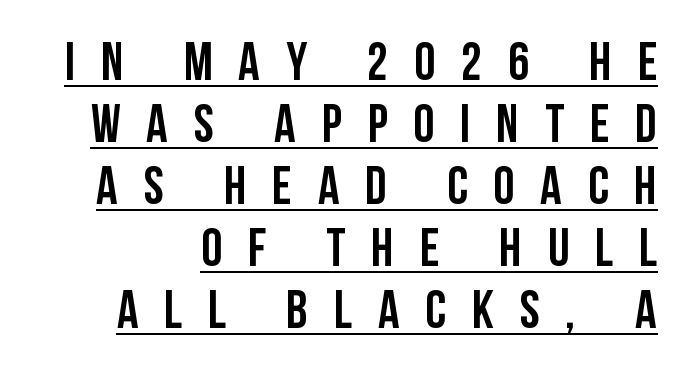
Varying glyph widths throughout — classic text-font behaviour. The rendering shows plain stroke endings on the letterforms — a sans-serif design. A typesetter would call this heavily tracked-out type. The specimen reads as upright at a glance. Each line of the rendering has a horizontal stroke beneath the glyphs.
